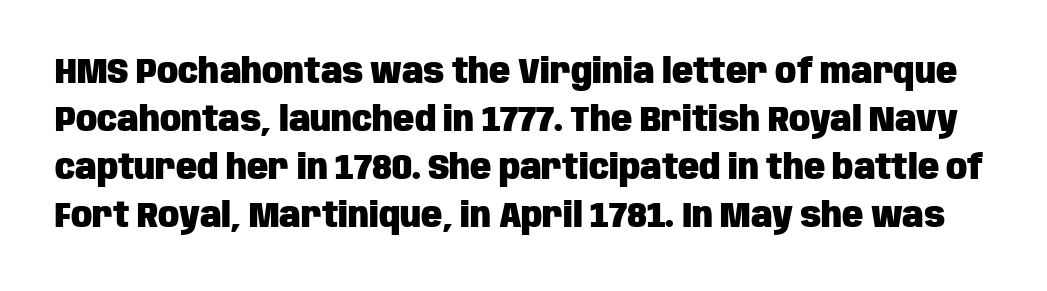
The image shows 35 px heavy, condensed sans-serif type, upright; set normal line spacing (1.37x), normal letter spacing, not underlined; low stroke contrast and a large x-height.
